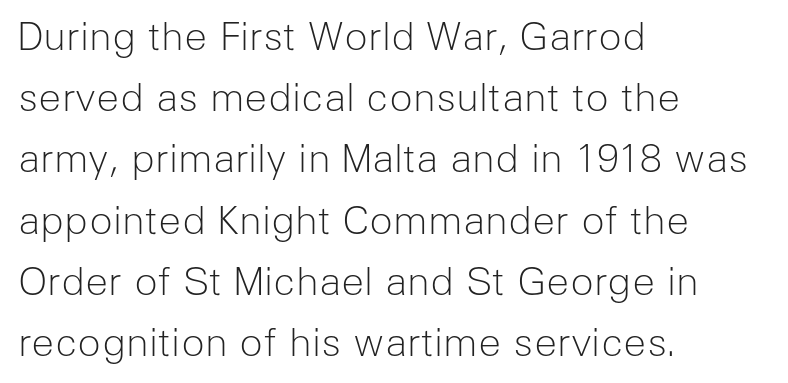
Reading down the column, the eye jumps a familiar distance to each next line. The typeface has the unassuming heft of standard copy or less. Bare-footed words on every line. These lines keep a tight, regular rhythm from letter to letter. You can tell it's not italic because the verticals are truly vertical. Line beginnings align vertically; line endings do not.
